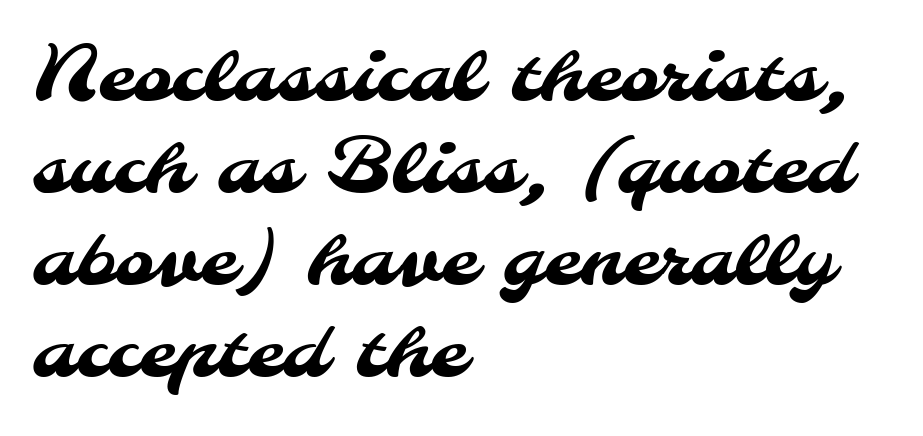
The image shows 76 px sans-serif type; set left-aligned, line spacing 1.21x, normal letter spacing, not underlined; medium stroke contrast and a small x-height.
